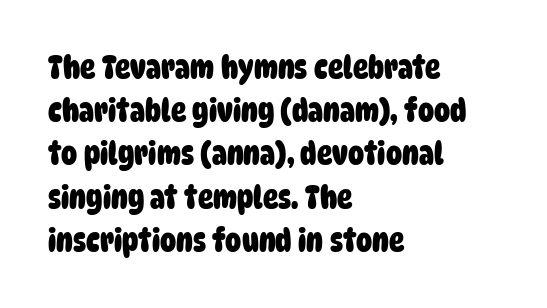
Tracking here is standard; glyphs follow each other at the usual distance. Font category for this specimen: sans-serif. What weight is shown? A full bold with thick strokes. Check under the words: just untouched page. Note the varied advance widths — an 'i' is clearly narrower than an 'm'. Regarding leading, the lines here are spaced in the standard way.
